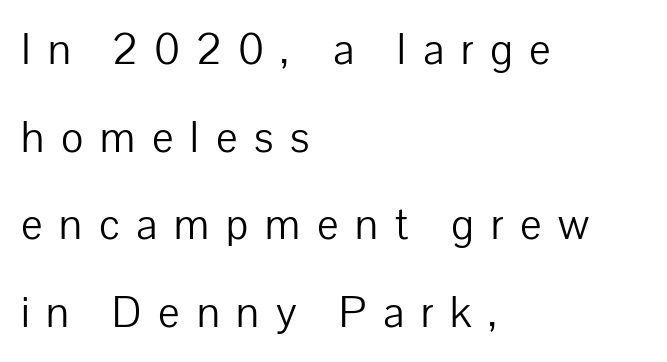
{"serif": "no", "italic": "no", "bold": "no", "weight": "light", "width": "normal", "stroke_contrast": "low", "x_height": "medium", "monospaced": "no", "underline": "no", "align": "left", "line_spacing": "loose", "line_spacing_ratio": 2.04, "letter_spacing": "wide", "letter_spacing_em": 0.39, "glyph_px": 43}
